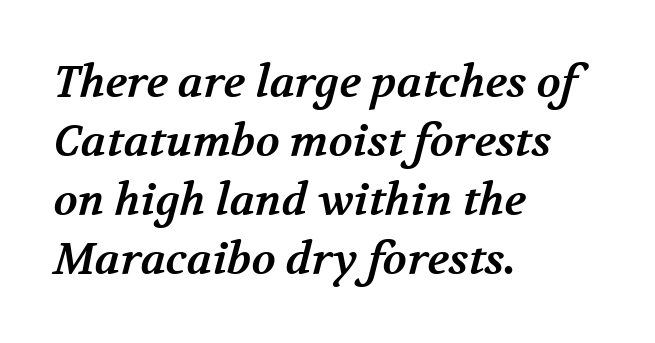
{"serif": "yes", "bold": "yes", "weight": "bold", "width": "normal", "stroke_contrast": "medium", "x_height": "medium", "monospaced": "no", "underline": "no", "align": "left", "line_spacing": "normal", "line_spacing_ratio": 1.34, "letter_spacing": "normal", "letter_spacing_em": 0.0, "glyph_px": 44}
